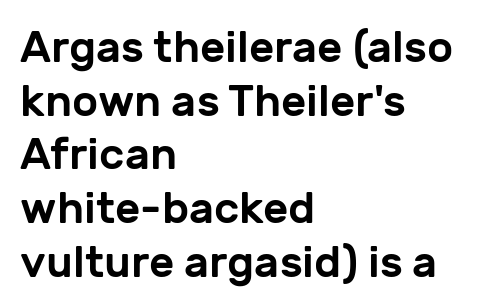
Q: Is the text italic (slanted)? A: No, it is upright.
Q: Is the typeface a serif or a sans-serif typeface? A: Sans-serif.
Q: Is the text underlined? A: No.
Q: How is the paragraph aligned? A: Left-aligned.
Q: Is the spacing between letters normal or unusually wide? A: Normal.
Q: Width (condensed, normal, or wide)? A: Normal.
Q: Stroke contrast? A: Low.
Q: x-height? A: Medium.
Q: Monospaced? A: No.
